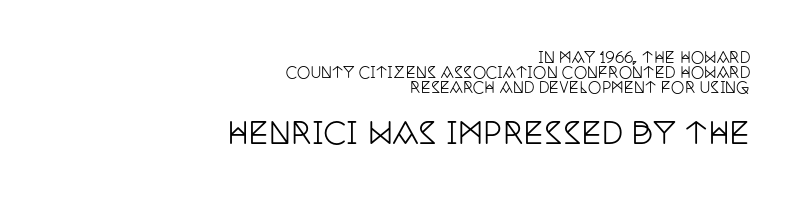
{"serif": "yes", "italic": "no", "width": "condensed", "stroke_contrast": "low", "x_height": "large", "monospaced": "no", "underline": "no", "align": "right", "line_spacing": "tight", "line_spacing_ratio": 1.0, "letter_spacing": "normal", "letter_spacing_em": 0.0, "larger_block": "second", "size_ratio": 2.0, "glyph_px": 30}
